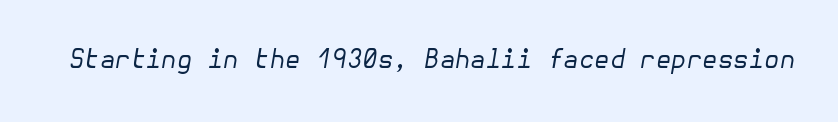
The image shows 25 px text type, italic (leaning right); set normal letter spacing, not underlined.
